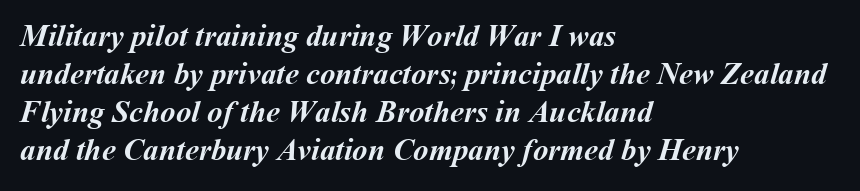
Do the characters align in a grid? No, the font is proportional. Look at the tracking — it's just the regular setting, nothing added. Each row of text sits above clean, open space. Line starts are locked; line ends wander. What weight is shown? A full bold with thick strokes.
